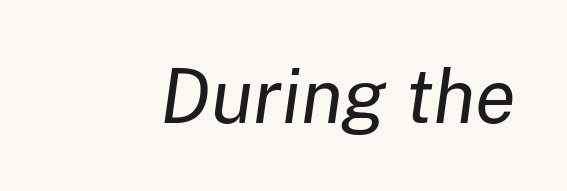
{"italic": "yes", "lean": "right", "slant_degrees": 8, "bold": "no", "weight": "regular", "width": "normal", "stroke_contrast": "low", "x_height": "medium", "monospaced": "no", "underline": "no", "letter_spacing": "normal", "letter_spacing_em": 0.0, "glyph_px": 75}
